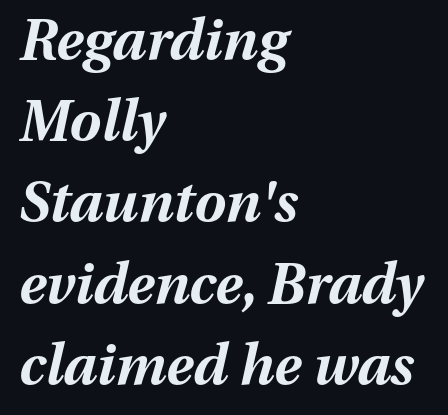
{"italic": "yes", "lean": "right", "slant_degrees": 13, "bold": "yes", "weight": "bold", "width": "normal", "stroke_contrast": "medium", "x_height": "medium", "monospaced": "no", "underline": "no", "align": "left", "line_spacing": "normal", "line_spacing_ratio": 1.45, "letter_spacing": "normal", "letter_spacing_em": 0.0, "glyph_px": 56}
